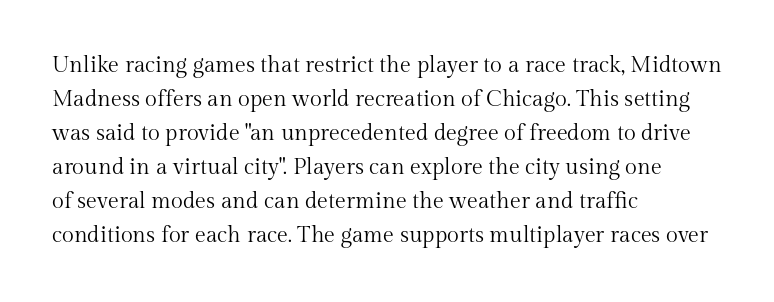
Caption: multi-line text, flush left, ragged right. Rendered with straight, roman letterforms. Beneath every word, the page is bare. Weight: not bold — regular or lighter. Nobody touched the tracking dial on this one. Vertically, the passage feels balanced, rows spaced as you'd expect.
